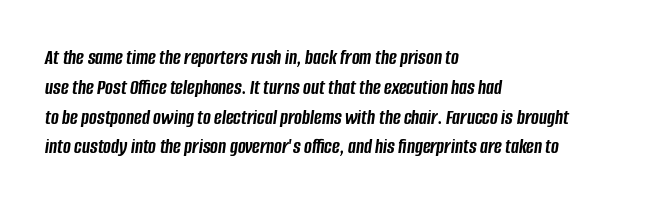
The image shows 21 px bold type, italic (leaning right); set left-aligned, normal line spacing (1.42x), normal letter spacing, not underlined.
